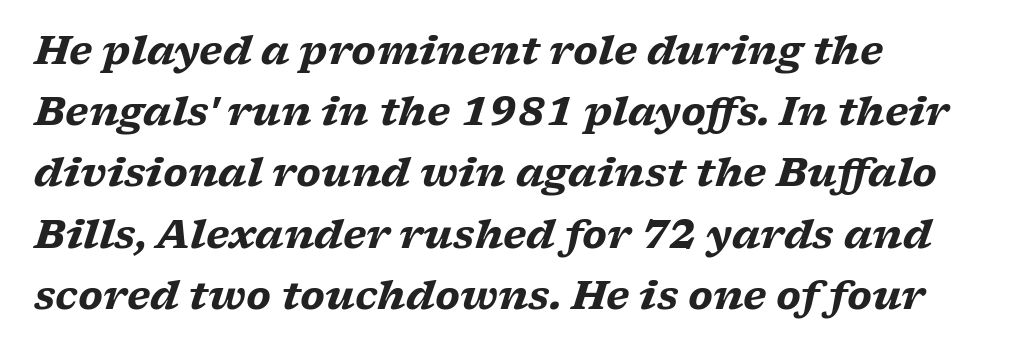
The image shows 39 px heavy, wide serif type, italic (leaning right); set left-aligned, normal line spacing (1.57x), normal letter spacing, not underlined; low stroke contrast and a medium x-height.
